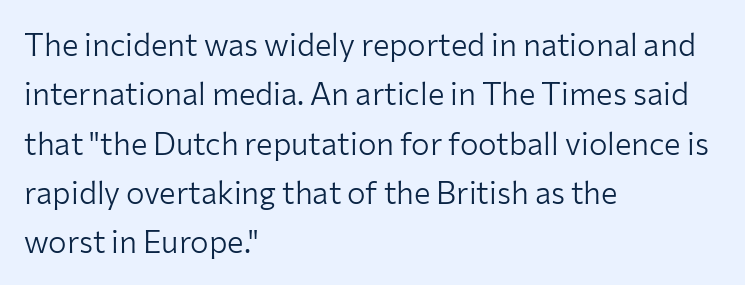
Tracking here is standard; glyphs follow each other at the usual distance. Unbolded letterforms with no extra heft. Serifs: no, the terminals of the letterforms are clean. Leading matches the norm, producing a regular column. This rendering uses left alignment, leaving the right contour irregular. Clear beneath every line of the passage.
